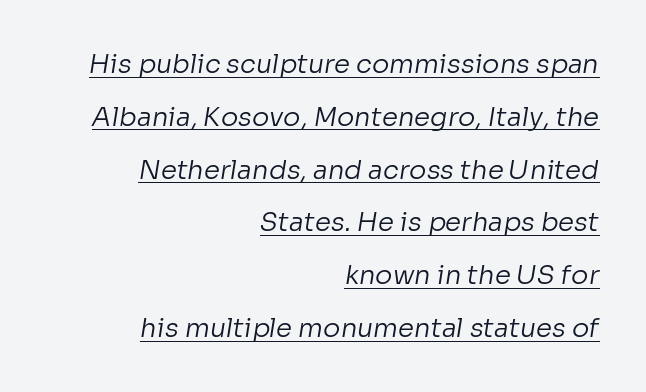
Descenders here cross a horizontal rule under the line. Heaviness? Minimal to ordinary, like unemphasized prose. Horizontal alignment here is rightward, an uncommon choice for prose. Nobody touched the tracking dial on this one.
